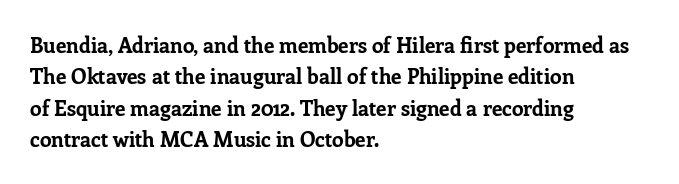
Q: Is the text bold? A: Yes.
Q: Is the text italic (slanted)? A: No, it is upright.
Q: Is the text underlined? A: No.
Q: How is the paragraph aligned? A: Left-aligned.
Q: Is the spacing between letters normal or unusually wide? A: Normal.
Q: Is the spacing between lines tight, normal or loose? A: Normal.
